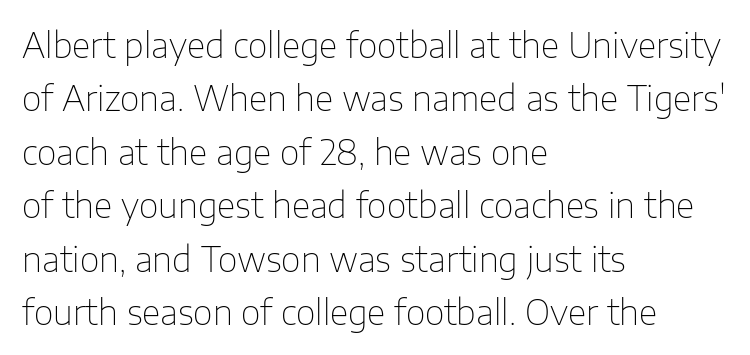
Q: Is the text bold? A: No.
Q: Is the text italic (slanted)? A: No, it is upright.
Q: Is the typeface a serif or a sans-serif typeface? A: Sans-serif.
Q: Is the text underlined? A: No.
Q: How is the paragraph aligned? A: Left-aligned.
Q: Is the spacing between letters normal or unusually wide? A: Normal.
Q: Is the spacing between lines tight, normal or loose? A: Normal.
Q: Width (condensed, normal, or wide)? A: Normal.
Q: Stroke contrast? A: Low.
Q: x-height? A: Medium.
Q: Monospaced? A: No.
